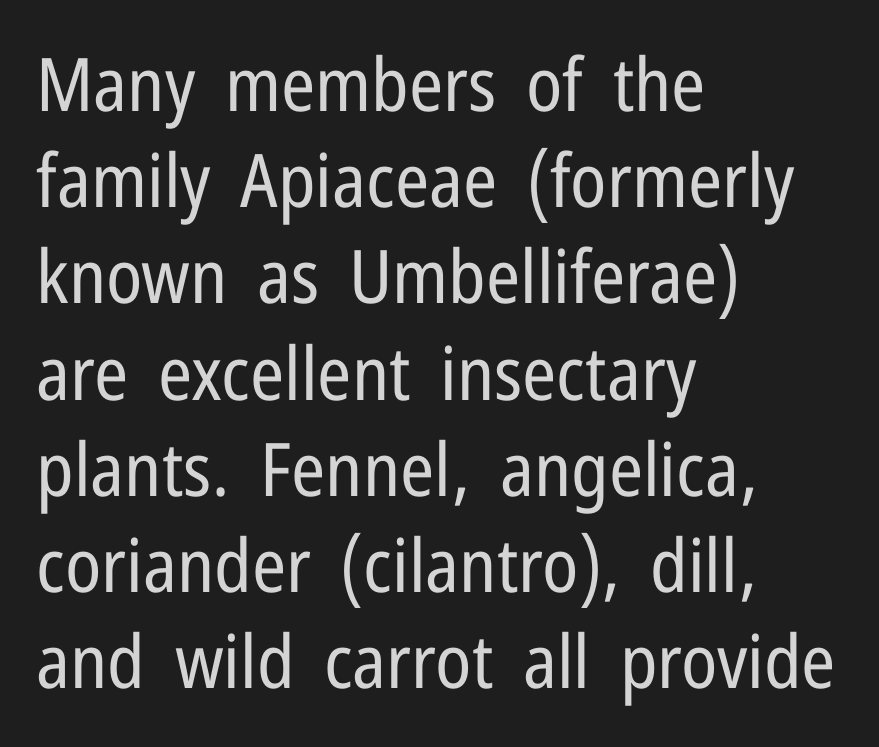
Do the characters align in a grid? No, the font is proportional. The face used here is rendered with its standard letterfit. Regarding serifs, this sample does without them. Descender tails drop into unmarked territory. Regular leading.
